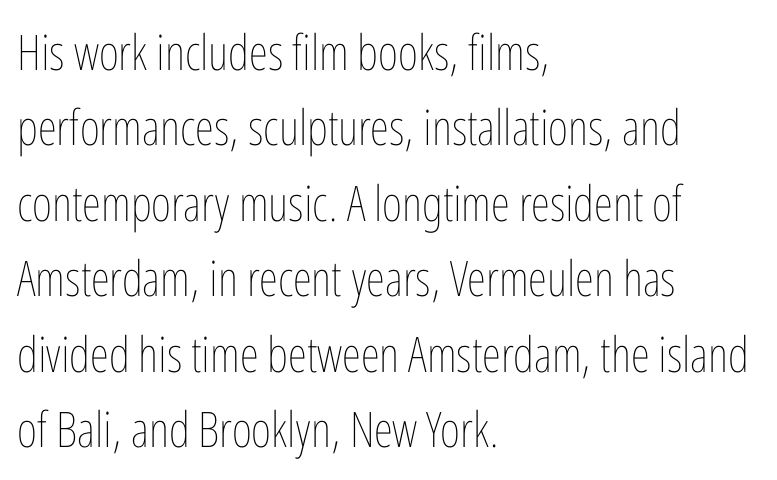
{"italic": "no", "bold": "no", "weight": "thin", "width": "condensed", "stroke_contrast": "low", "x_height": "medium", "monospaced": "no", "underline": "no", "align": "left", "line_spacing": "normal", "line_spacing_ratio": 1.54, "letter_spacing": "normal", "letter_spacing_em": 0.0, "glyph_px": 49}
